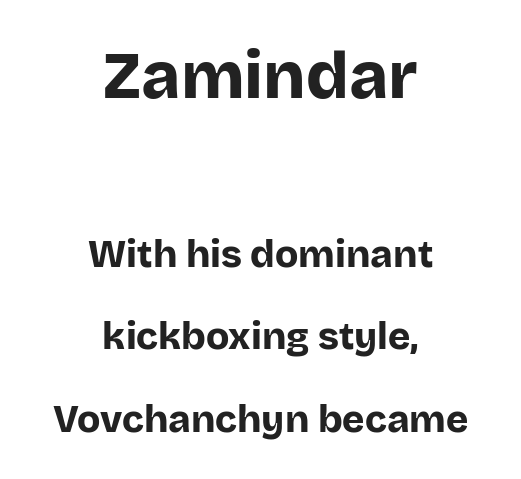
These words are printed bold, with thick strokes throughout. The line texture is even and compact thanks to regular tracking. Tall strokes in this sample are plumb rather than angled. Is this a sans? Yes — the strokes have no serifs. The letters advance in unequal steps, a hallmark of proportional type. Block one is the big one; block two sits smaller underneath.
